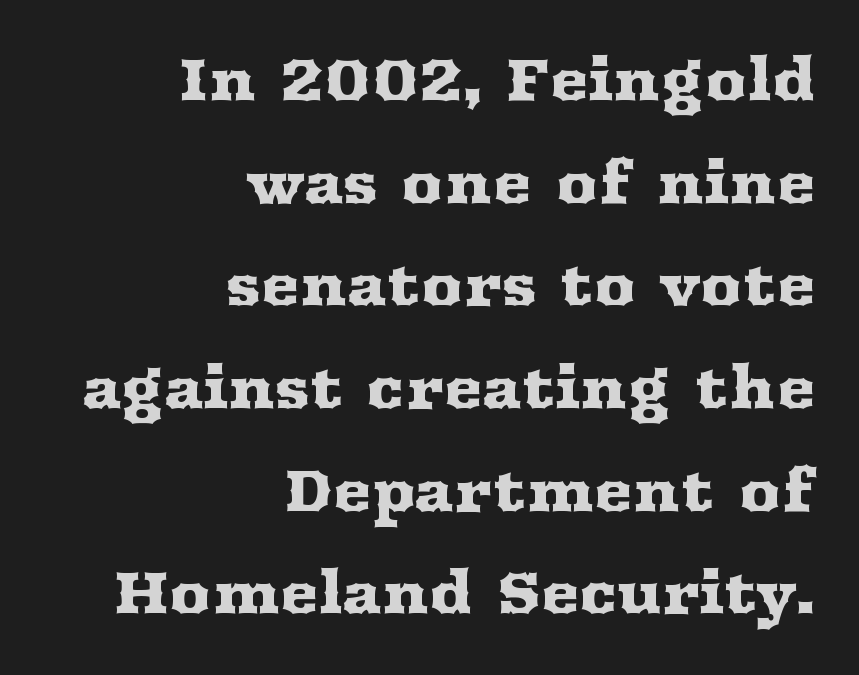
{"serif": "yes", "italic": "no", "width": "wide", "stroke_contrast": "medium", "x_height": "medium", "monospaced": "no", "underline": "no", "align": "right", "line_spacing_ratio": 1.77, "letter_spacing": "normal", "letter_spacing_em": 0.0, "glyph_px": 58}
